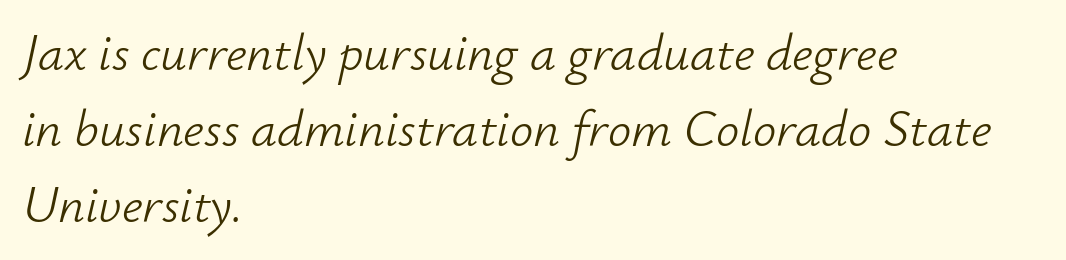
The image shows 52 px light type, italic (leaning right); set left-aligned, normal line spacing (1.46x), normal letter spacing, not underlined; low stroke contrast and a small x-height.
